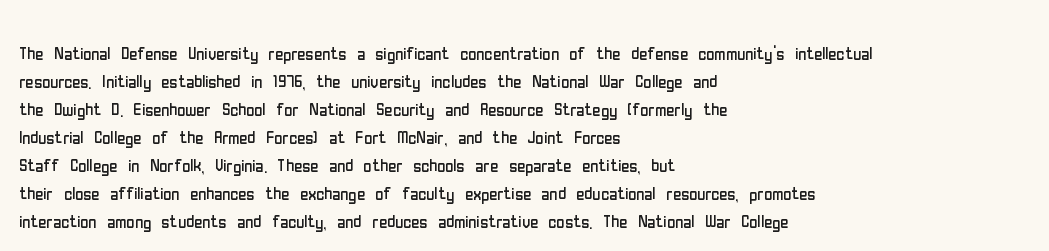
{"italic": "no", "bold": "no", "underline": "no", "align": "left", "line_spacing": "normal", "line_spacing_ratio": 1.27, "letter_spacing": "normal", "letter_spacing_em": 0.0, "glyph_px": 22}
